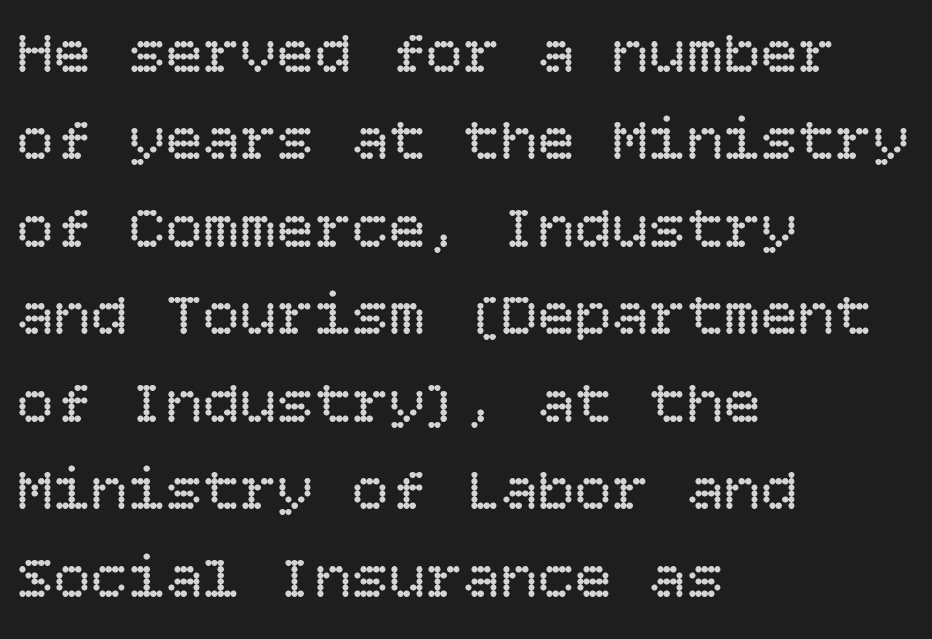
Italic: no, the glyphs are upright roman. All the whitespace from short lines collects on the right. The horizontal fit of the characters is conventional and even. Beneath every word, the page is bare. Is the stroke heavy? The answer is a plain regular-or-lighter. The lines sit at an ordinary, default distance from one another.
